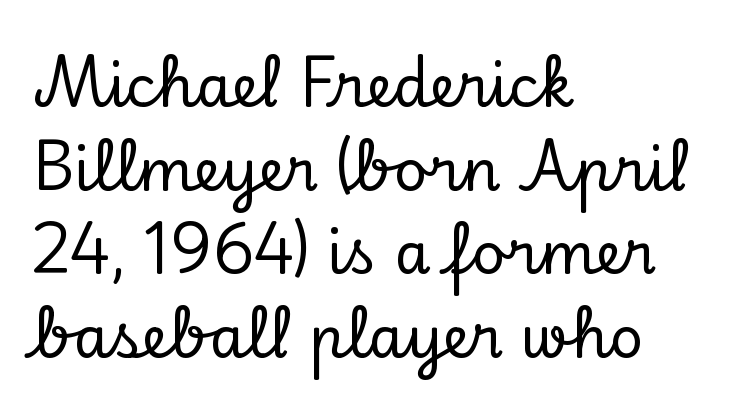
{"italic": "no", "width": "normal", "stroke_contrast": "low", "x_height": "small", "monospaced": "no", "underline": "no", "align": "left", "line_spacing": "normal", "line_spacing_ratio": 1.44, "letter_spacing": "normal", "letter_spacing_em": 0.0, "glyph_px": 58}
